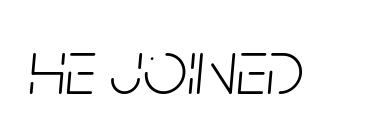
{"italic": "yes", "lean": "right", "slant_degrees": 5, "bold": "no", "weight": "light", "width": "condensed", "stroke_contrast": "low", "x_height": "large", "monospaced": "no", "underline": "no", "letter_spacing": "normal", "letter_spacing_em": 0.0, "glyph_px": 78}
